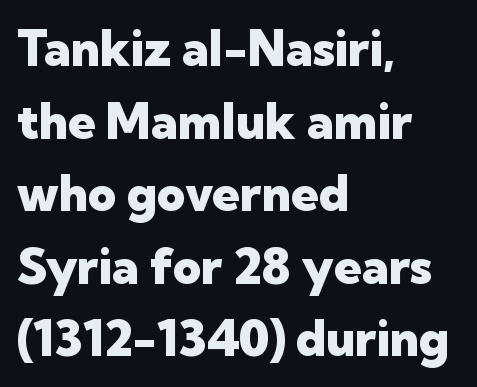
{"serif": "no", "italic": "no", "bold": "yes", "weight": "heavy", "width": "normal", "stroke_contrast": "low", "x_height": "medium", "monospaced": "no", "underline": "no", "align": "left", "line_spacing": "normal", "line_spacing_ratio": 1.48, "letter_spacing": "normal", "letter_spacing_em": 0.0, "glyph_px": 49}
